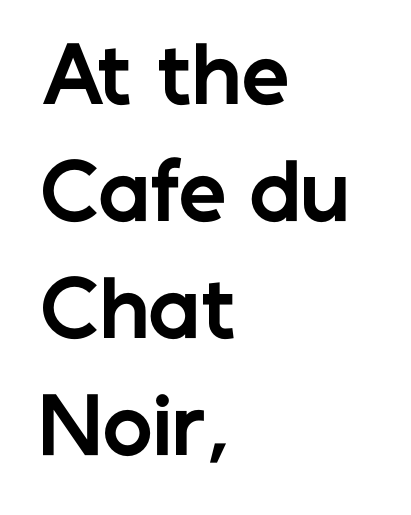
Q: Is the text bold? A: Yes.
Q: Is the text italic (slanted)? A: No, it is upright.
Q: Is the typeface a serif or a sans-serif typeface? A: Sans-serif.
Q: Is the text underlined? A: No.
Q: How is the paragraph aligned? A: Left-aligned.
Q: Is the spacing between letters normal or unusually wide? A: Normal.
Q: Is the spacing between lines tight, normal or loose? A: Normal.
Q: Width (condensed, normal, or wide)? A: Normal.
Q: Stroke contrast? A: Low.
Q: x-height? A: Medium.
Q: Monospaced? A: No.
